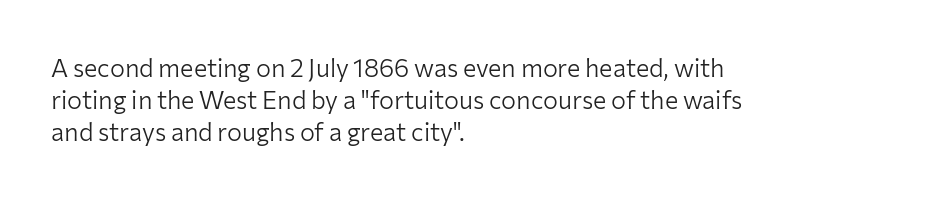
Glance below the letters and you will spot only blank space. The weight tops out at a normal text grade. Teacher's note: observe the even left margin — that is flush-left alignment. Interline gaps are of average width in this sample. In terms of posture, this sample is upright.
